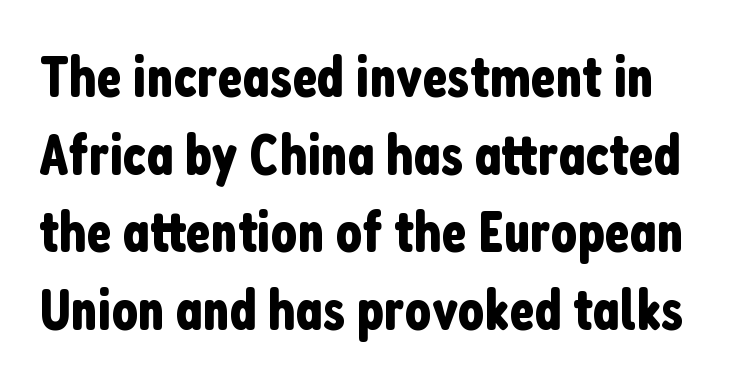
Q: Is the text italic (slanted)? A: No, it is upright.
Q: Is the typeface a serif or a sans-serif typeface? A: Sans-serif.
Q: Is the text underlined? A: No.
Q: Is the spacing between letters normal or unusually wide? A: Normal.
Q: Is the spacing between lines tight, normal or loose? A: Normal.
Q: Width (condensed, normal, or wide)? A: Condensed.
Q: Stroke contrast? A: Low.
Q: x-height? A: Medium.
Q: Monospaced? A: No.
